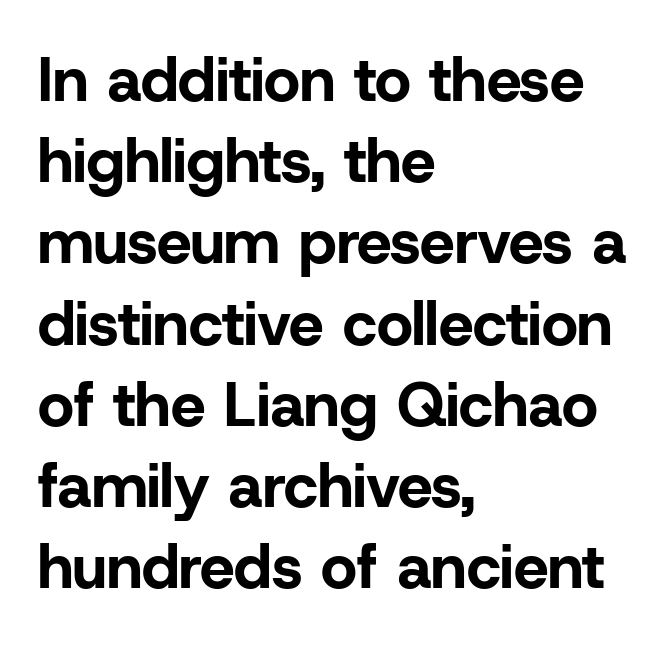
{"serif": "no", "italic": "no", "bold": "yes", "weight": "bold", "width": "normal", "stroke_contrast": "low", "x_height": "medium", "monospaced": "no", "underline": "no", "align": "left", "line_spacing": "normal", "line_spacing_ratio": 1.31, "letter_spacing": "normal", "letter_spacing_em": 0.0, "glyph_px": 62}
